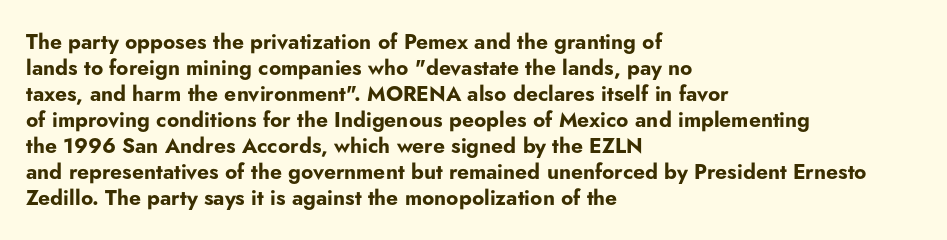
Q: Is the text bold? A: Yes.
Q: Is the text italic (slanted)? A: No, it is upright.
Q: Is the text underlined? A: No.
Q: How is the paragraph aligned? A: Left-aligned.
Q: Is the spacing between letters normal or unusually wide? A: Normal.
